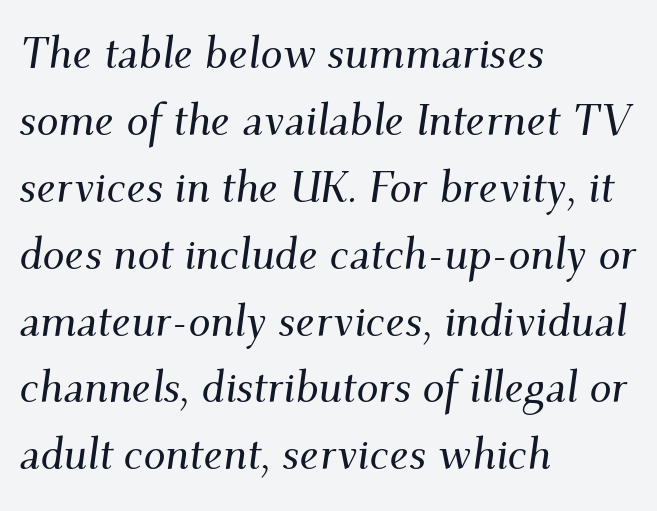
Q: Is the text italic (slanted)? A: Yes, it leans right by about 9 degrees.
Q: Is the typeface a serif or a sans-serif typeface? A: Serif.
Q: Is the text underlined? A: No.
Q: How is the paragraph aligned? A: Left-aligned.
Q: Is the spacing between letters normal or unusually wide? A: Normal.
Q: Is the spacing between lines tight, normal or loose? A: Normal.
Q: Width (condensed, normal, or wide)? A: Normal.
Q: Stroke contrast? A: Medium.
Q: x-height? A: Small.
Q: Monospaced? A: No.
